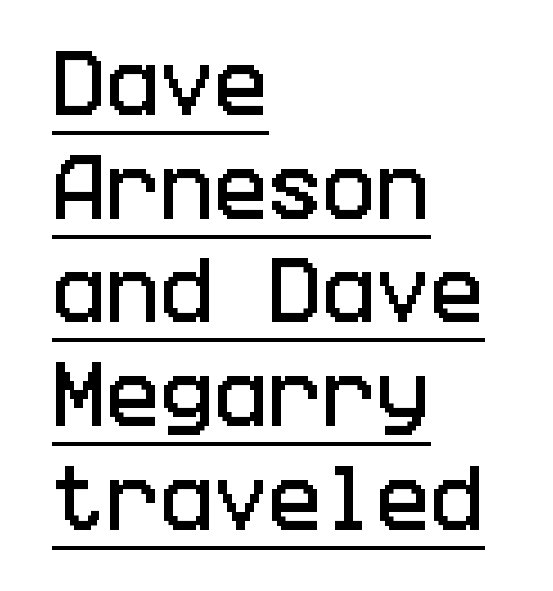
Q: Is the text italic (slanted)? A: No, it is upright.
Q: Is the typeface a serif or a sans-serif typeface? A: Sans-serif.
Q: Is the text underlined? A: Yes.
Q: How is the paragraph aligned? A: Left-aligned.
Q: Is the spacing between letters normal or unusually wide? A: Normal.
Q: Is the spacing between lines tight, normal or loose? A: Normal.
Q: Width (condensed, normal, or wide)? A: Condensed.
Q: Stroke contrast? A: Low.
Q: x-height? A: Large.
